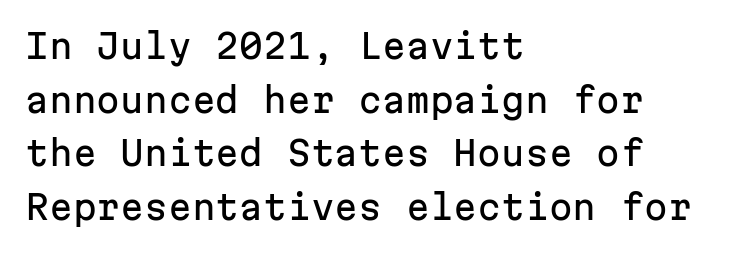
Fixed-width glyphs throughout — classic coding-font behaviour. The space directly below the letters is spotless. Normally led — the rows are evenly, conventionally spaced. Stroke terminals: plain, sans-serif.
